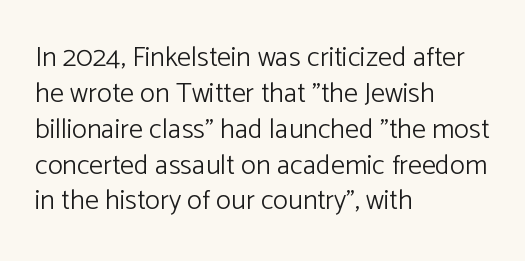
{"serif": "no", "italic": "no", "bold": "no", "weight": "light", "width": "normal", "stroke_contrast": "low", "x_height": "medium", "monospaced": "no", "underline": "no", "align": "left", "line_spacing": "normal", "line_spacing_ratio": 1.28, "letter_spacing": "normal", "letter_spacing_em": 0.0, "glyph_px": 28}
